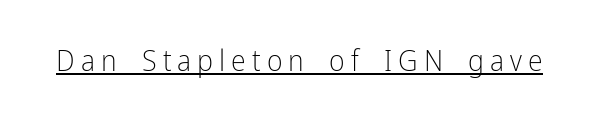
Q: Is the text bold? A: No.
Q: Is the text italic (slanted)? A: No, it is upright.
Q: Is the typeface a serif or a sans-serif typeface? A: Sans-serif.
Q: Is the text underlined? A: Yes.
Q: Is the spacing between letters normal or unusually wide? A: Unusually wide.
Q: Width (condensed, normal, or wide)? A: Condensed.
Q: Stroke contrast? A: Low.
Q: x-height? A: Medium.
Q: Monospaced? A: No.
